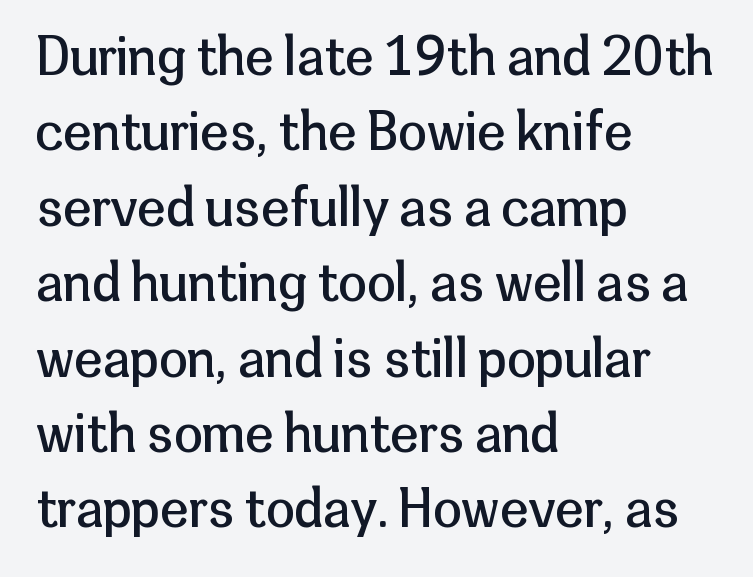
Q: Is the text bold? A: No.
Q: Is the text italic (slanted)? A: No, it is upright.
Q: Is the typeface a serif or a sans-serif typeface? A: Sans-serif.
Q: Is the text underlined? A: No.
Q: How is the paragraph aligned? A: Left-aligned.
Q: Is the spacing between letters normal or unusually wide? A: Normal.
Q: Is the spacing between lines tight, normal or loose? A: Normal.
Q: Width (condensed, normal, or wide)? A: Normal.
Q: Stroke contrast? A: Low.
Q: x-height? A: Medium.
Q: Monospaced? A: No.
